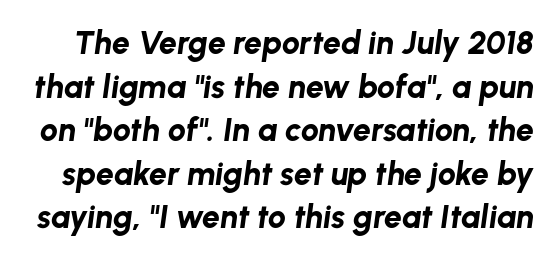
{"italic": "yes", "lean": "right", "slant_degrees": 8, "bold": "yes", "weight": "bold", "width": "normal", "stroke_contrast": "low", "x_height": "medium", "monospaced": "no", "underline": "no", "line_spacing": "normal", "line_spacing_ratio": 1.36, "letter_spacing": "normal", "letter_spacing_em": 0.0, "glyph_px": 32}
